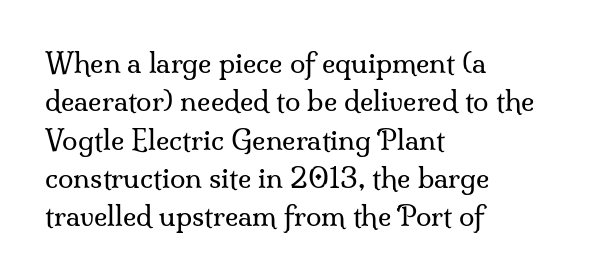
Q: Is the text bold? A: No.
Q: Is the text italic (slanted)? A: No, it is upright.
Q: Is the typeface a serif or a sans-serif typeface? A: Serif.
Q: Is the text underlined? A: No.
Q: How is the paragraph aligned? A: Left-aligned.
Q: Is the spacing between letters normal or unusually wide? A: Normal.
Q: Is the spacing between lines tight, normal or loose? A: Normal.
Q: Width (condensed, normal, or wide)? A: Normal.
Q: Stroke contrast? A: Medium.
Q: x-height? A: Small.
Q: Monospaced? A: No.
